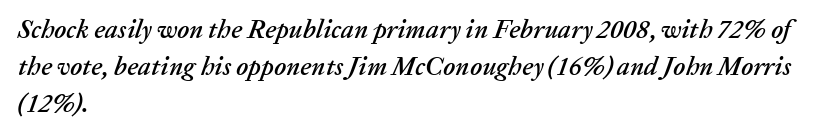
The image shows 26 px text type, italic (leaning right); set left-aligned, normal line spacing (1.42x), normal letter spacing, not underlined.
